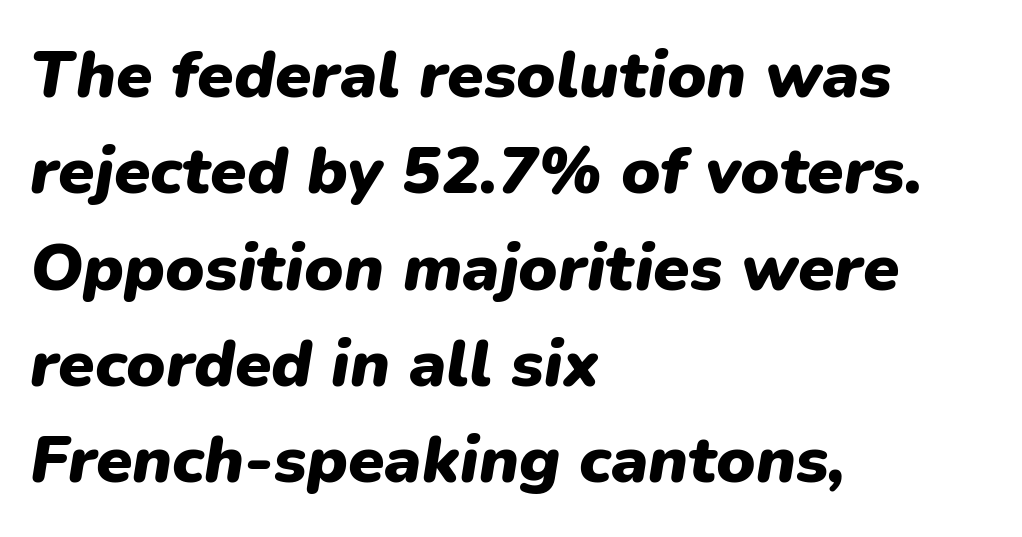
Q: Is the text bold? A: Yes.
Q: Is the text italic (slanted)? A: Yes, it leans right by about 9 degrees.
Q: Is the text underlined? A: No.
Q: How is the paragraph aligned? A: Left-aligned.
Q: Is the spacing between letters normal or unusually wide? A: Normal.
Q: Is the spacing between lines tight, normal or loose? A: Normal.
Q: Width (condensed, normal, or wide)? A: Normal.
Q: Stroke contrast? A: Low.
Q: x-height? A: Medium.
Q: Monospaced? A: No.
